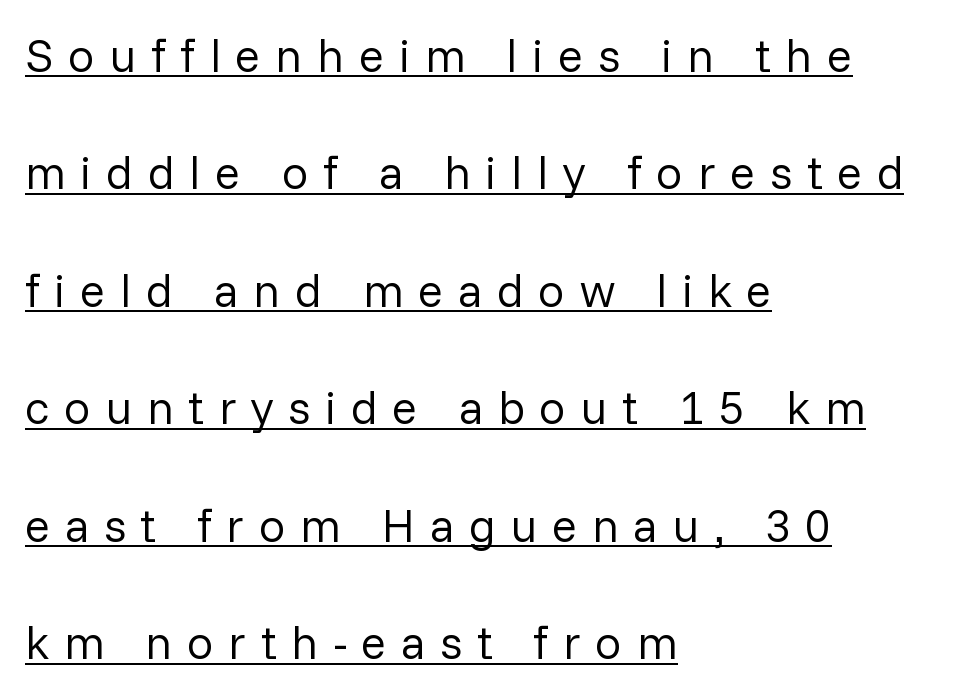
Q: Is the text bold? A: No.
Q: Is the text italic (slanted)? A: No, it is upright.
Q: Is the typeface a serif or a sans-serif typeface? A: Sans-serif.
Q: Is the text underlined? A: Yes.
Q: How is the paragraph aligned? A: Left-aligned.
Q: Is the spacing between letters normal or unusually wide? A: Unusually wide.
Q: Is the spacing between lines tight, normal or loose? A: Loose.
Q: Width (condensed, normal, or wide)? A: Normal.
Q: Stroke contrast? A: Low.
Q: x-height? A: Medium.
Q: Monospaced? A: No.
